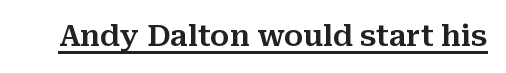
In terms of posture, this sample is upright. Compared with typical body copy, the letter spacing here is the same. Decoration check: the copy is underlined. Spacing verdict: proportional, widths tailored to each character. Look at the bottom of the vertical strokes: they flare into serifs here.
